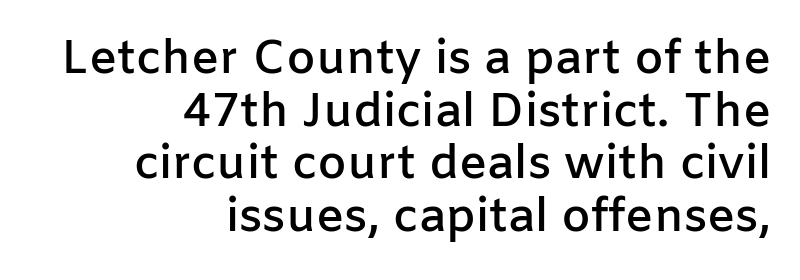
A typesetter would call this proportional, since set widths differ per character. Students, note that the glyphs here touch the page at normal intervals. The area under the type is left untouched. The font's upright variant was chosen for this text.
